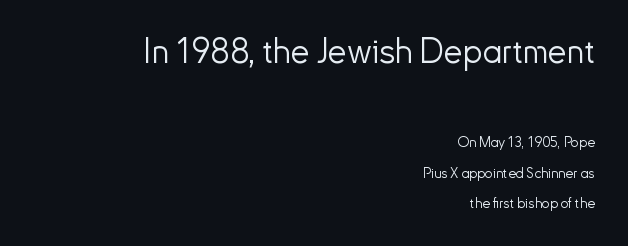
Is this a fixed-width face? No — the glyphs have proportional, varying widths. Letters rest on an invisible, unmarked baseline. If you drew a ruler down the right edge, every line would touch it. Ascenders rise straight up at ninety degrees.
